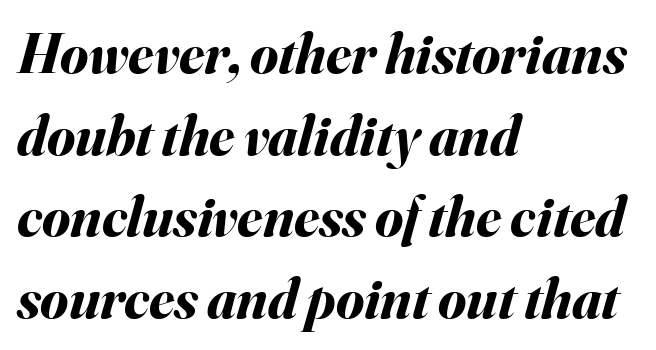
{"italic": "yes", "lean": "right", "slant_degrees": 16, "bold": "yes", "weight": "bold", "width": "normal", "stroke_contrast": "medium", "x_height": "small", "monospaced": "no", "underline": "no", "align": "left", "line_spacing": "normal", "line_spacing_ratio": 1.43, "letter_spacing": "normal", "letter_spacing_em": 0.0, "glyph_px": 57}
